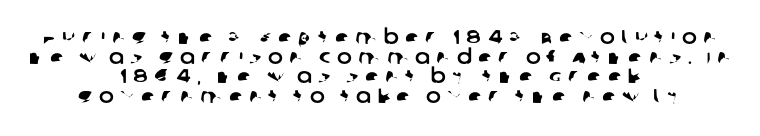
Q: Is the text underlined? A: No.
Q: How is the paragraph aligned? A: Centered.
Q: Is the spacing between letters normal or unusually wide? A: Unusually wide.
Q: Is the spacing between lines tight, normal or loose? A: Tight.
